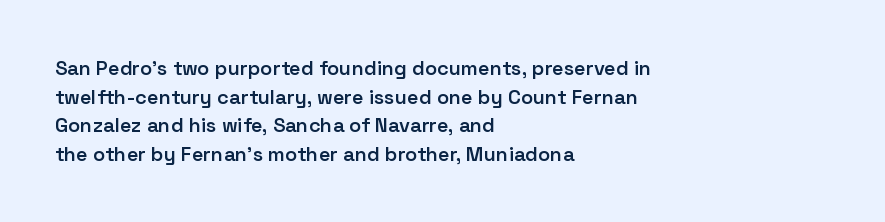
The image shows 20 px text type, upright; set left-aligned, normal line spacing (1.43x), normal letter spacing, not underlined.
